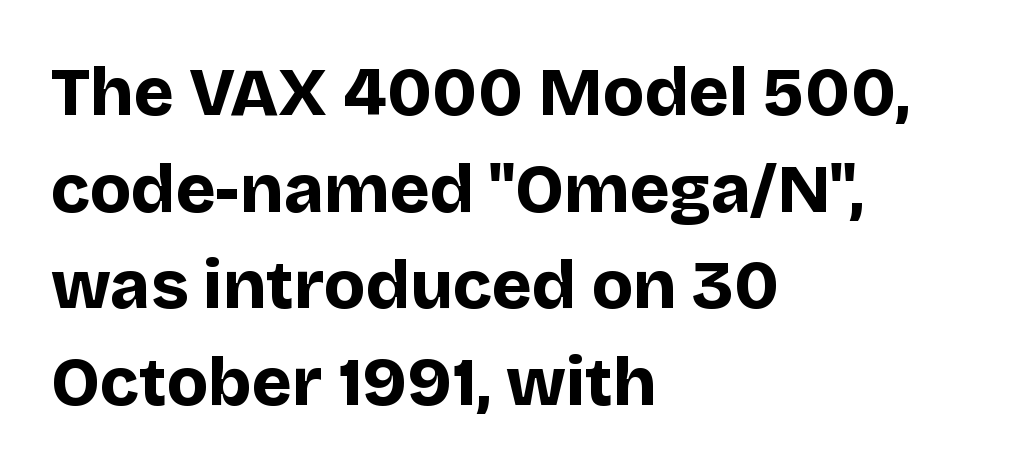
Each line starts at the same left margin while the right side varies. In terms of leading, this rendering sits right in the middle. Honestly, the letter spacing is just normal — you wouldn't notice it. The specimen omits any rule beneath the text block's lines. The typography opts for an upright posture over an oblique one.
